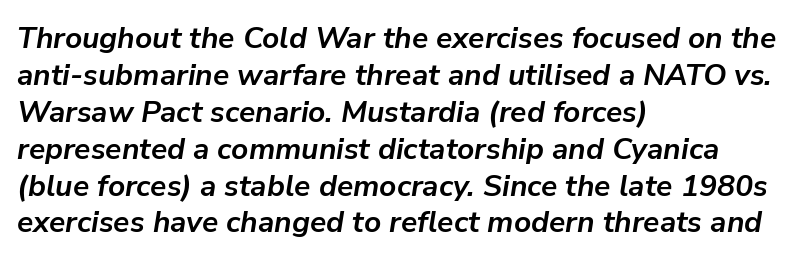
The image shows 30 px semibold type, italic (leaning right); set left-aligned, line spacing 1.23x, normal letter spacing, not underlined; low stroke contrast and a medium x-height.
